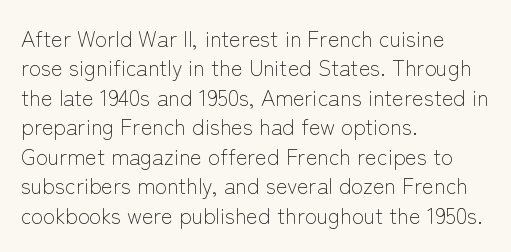
Bare-footed words on every line. Every stem runs plumb, perpendicular to the baseline. The typesetting does not lean heavy: it is not bold. Tracking value appears to be zero — textbook default spacing. The vertical gap from one line to the next is medium.
